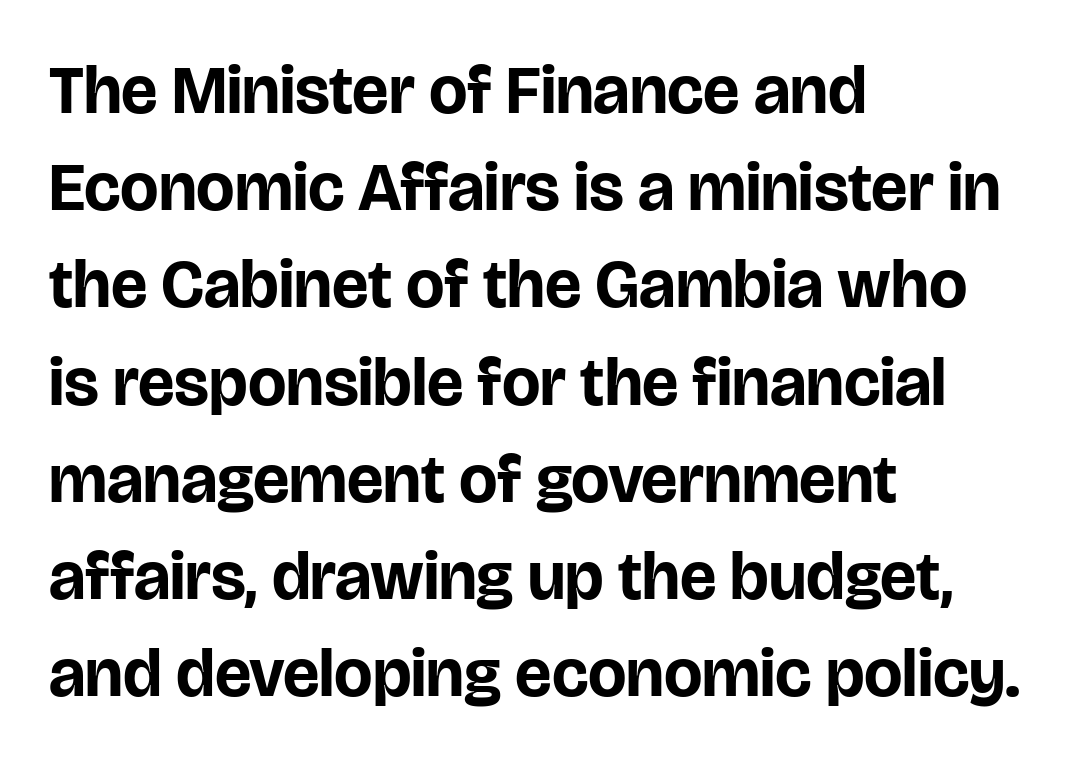
{"serif": "no", "italic": "no", "bold": "yes", "weight": "bold", "width": "normal", "stroke_contrast": "low", "x_height": "large", "monospaced": "no", "underline": "no", "align": "left", "line_spacing": "normal", "line_spacing_ratio": 1.43, "letter_spacing": "normal", "letter_spacing_em": 0.0, "glyph_px": 68}
